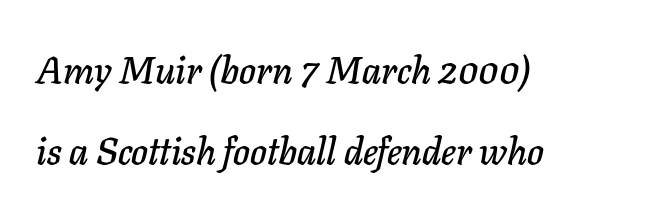
Q: Is the text italic (slanted)? A: Yes, it leans right by about 11 degrees.
Q: Is the text underlined? A: No.
Q: How is the paragraph aligned? A: Left-aligned.
Q: Is the spacing between letters normal or unusually wide? A: Normal.
Q: Is the spacing between lines tight, normal or loose? A: Loose.
Q: Width (condensed, normal, or wide)? A: Normal.
Q: Stroke contrast? A: Low.
Q: x-height? A: Medium.
Q: Monospaced? A: No.
